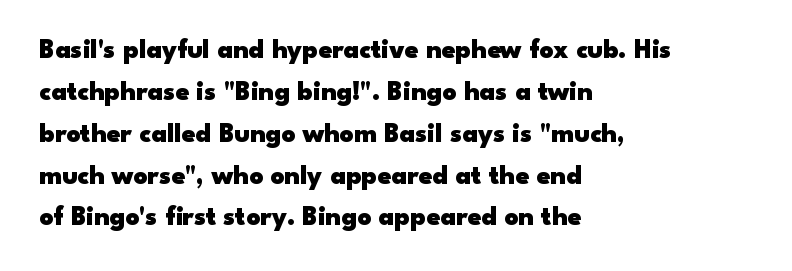
{"italic": "no", "bold": "yes", "underline": "no", "align": "left", "line_spacing": "normal", "line_spacing_ratio": 1.55, "letter_spacing": "normal", "letter_spacing_em": 0.0, "glyph_px": 27}
